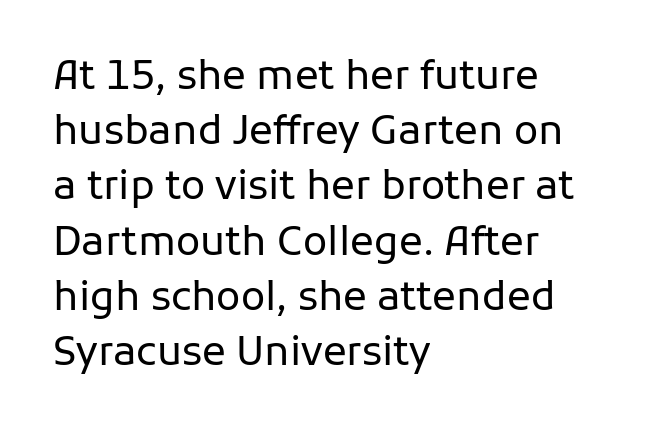
Q: Is the text bold? A: No.
Q: Is the text italic (slanted)? A: No, it is upright.
Q: Is the typeface a serif or a sans-serif typeface? A: Sans-serif.
Q: Is the text underlined? A: No.
Q: How is the paragraph aligned? A: Left-aligned.
Q: Is the spacing between letters normal or unusually wide? A: Normal.
Q: Is the spacing between lines tight, normal or loose? A: Normal.
Q: Width (condensed, normal, or wide)? A: Normal.
Q: Stroke contrast? A: Low.
Q: x-height? A: Medium.
Q: Monospaced? A: No.
